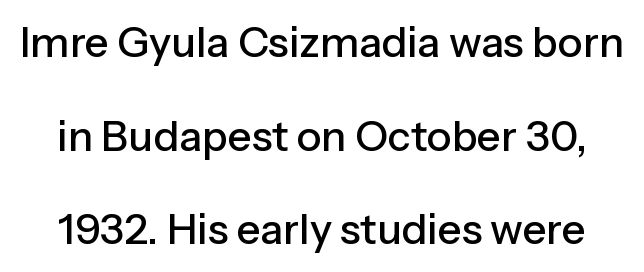
The image shows 42 px sans-serif type, upright; set loose line spacing (2.23x), normal letter spacing, not underlined; low stroke contrast and a medium x-height.
